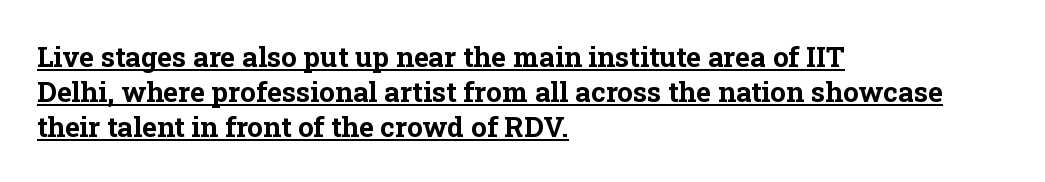
A normal amount of white space separates one row of letters from the next. This sample carries an underscore along the baseline area. These words are printed bold, with thick strokes throughout. Nope, not italic — everything's standing straight. Between one letter and the next there's only the usual sliver of space. A typesetter would call this proportional, since set widths differ per character.
